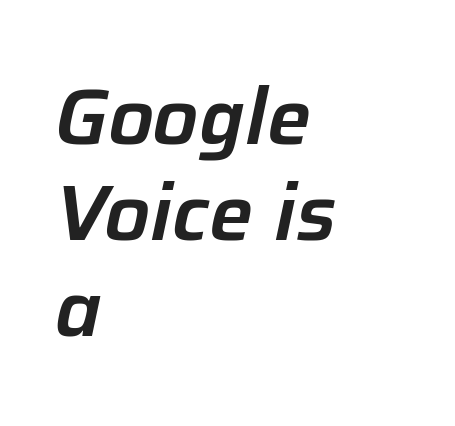
Q: Is the text italic (slanted)? A: Yes, it leans right by about 12 degrees.
Q: Is the text underlined? A: No.
Q: How is the paragraph aligned? A: Left-aligned.
Q: Is the spacing between letters normal or unusually wide? A: Normal.
Q: Width (condensed, normal, or wide)? A: Normal.
Q: Stroke contrast? A: Low.
Q: x-height? A: Medium.
Q: Monospaced? A: No.
